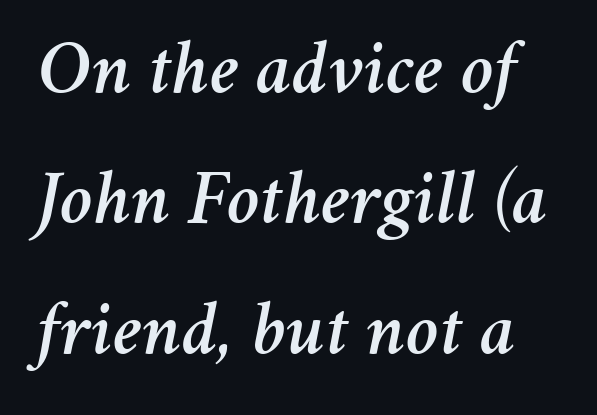
{"italic": "yes", "lean": "right", "slant_degrees": 11, "width": "normal", "stroke_contrast": "medium", "x_height": "medium", "monospaced": "no", "underline": "no", "line_spacing": "normal", "line_spacing_ratio": 1.65, "letter_spacing": "normal", "letter_spacing_em": 0.0, "glyph_px": 79}
